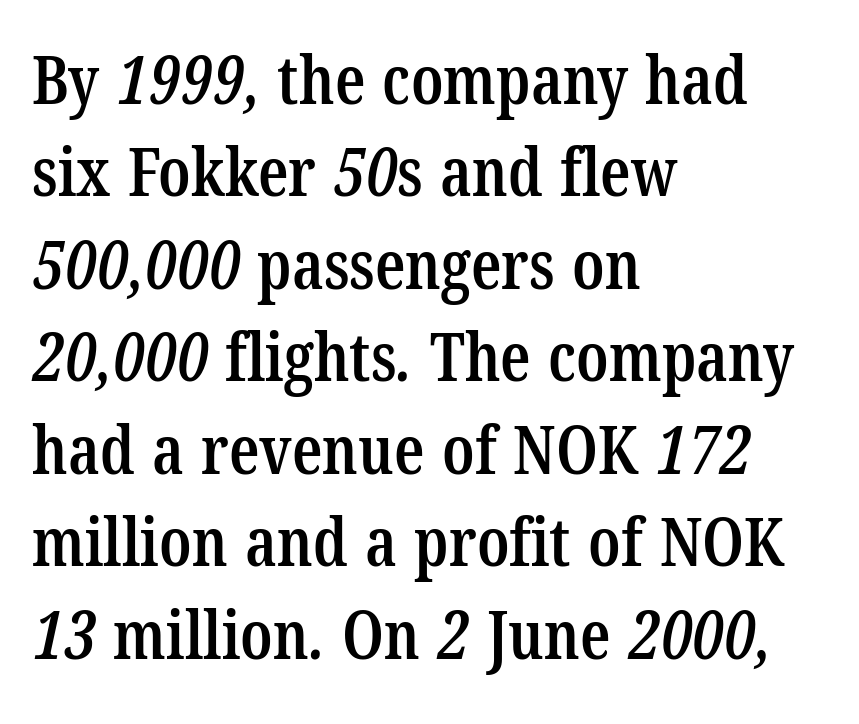
Q: Is the text bold? A: Semi-bold.
Q: Is the typeface a serif or a sans-serif typeface? A: Serif.
Q: Is the text underlined? A: No.
Q: How is the paragraph aligned? A: Left-aligned.
Q: Is the spacing between letters normal or unusually wide? A: Normal.
Q: Is the spacing between lines tight, normal or loose? A: Normal.
Q: Width (condensed, normal, or wide)? A: Condensed.
Q: Stroke contrast? A: Low.
Q: x-height? A: Medium.
Q: Monospaced? A: No.
